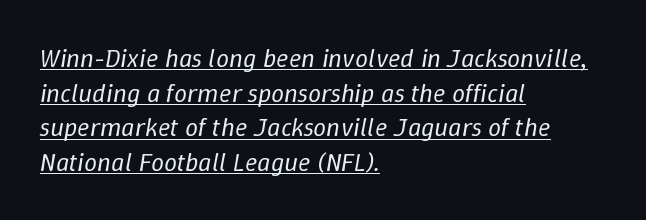
The image shows 26 px text type, italic (leaning right); set left-aligned, normal line spacing (1.33x), normal letter spacing, underlined.
